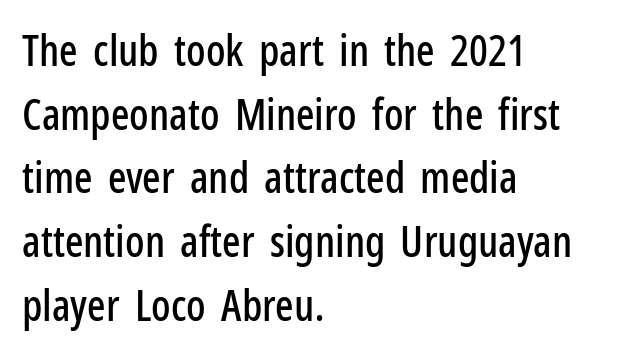
{"serif": "no", "italic": "no", "width": "condensed", "stroke_contrast": "low", "x_height": "medium", "monospaced": "no", "underline": "no", "align": "left", "line_spacing": "normal", "line_spacing_ratio": 1.48, "letter_spacing": "normal", "letter_spacing_em": 0.0, "glyph_px": 43}
